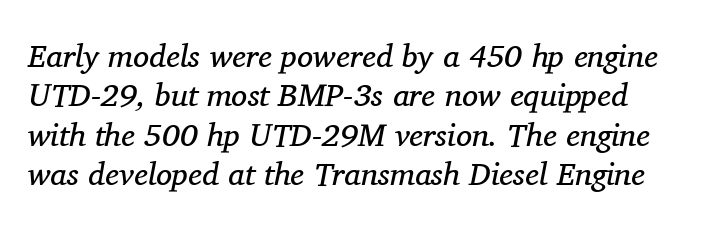
Type without underlining. On a weight scale, this lands at 450 or below. You can tell from the footed stems that serif type was used. Is the type slanted? Yes — the strokes lean at a clear angle. The tracking reads as untouched default to a designer's eye. Think of a printed novel: that variable character pitch is what you see here.
